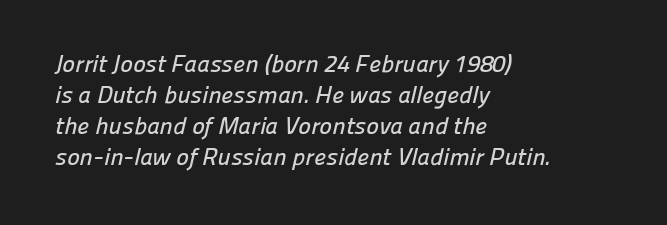
The image shows 24 px text type; set left-aligned, normal line spacing (1.29x), normal letter spacing, not underlined.
